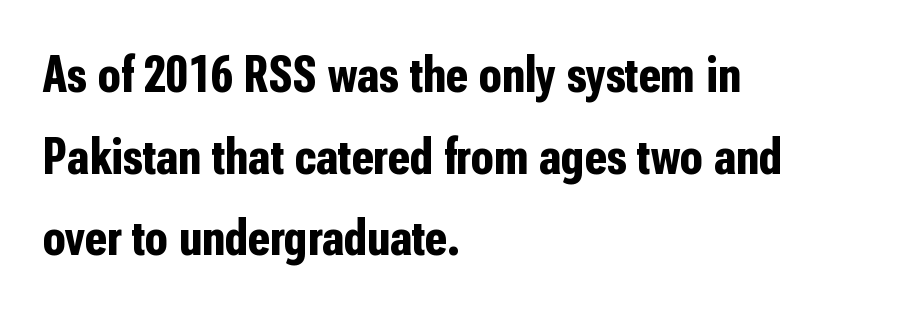
The strokes are fattened all the way to bold. Character widths vary here, with narrow letters taking less room than wide ones. Vertical spacing — default. If you drew a line through each stem, it would be perfectly vertical.
